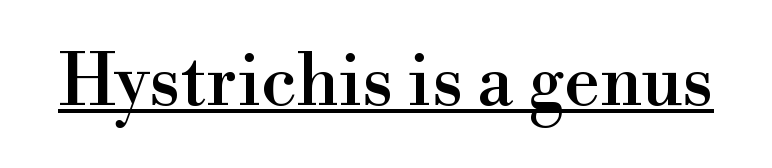
Q: Is the text italic (slanted)? A: No, it is upright.
Q: Is the typeface a serif or a sans-serif typeface? A: Serif.
Q: Is the text underlined? A: Yes.
Q: Is the spacing between letters normal or unusually wide? A: Normal.
Q: Width (condensed, normal, or wide)? A: Normal.
Q: x-height? A: Small.
Q: Monospaced? A: No.
